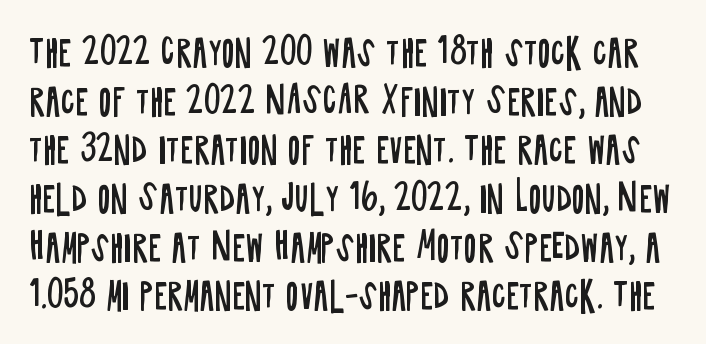
The image shows 35 px regular-weight, condensed sans-serif type, upright; set normal line spacing (1.39x), normal letter spacing, not underlined; low stroke contrast and a large x-height.
